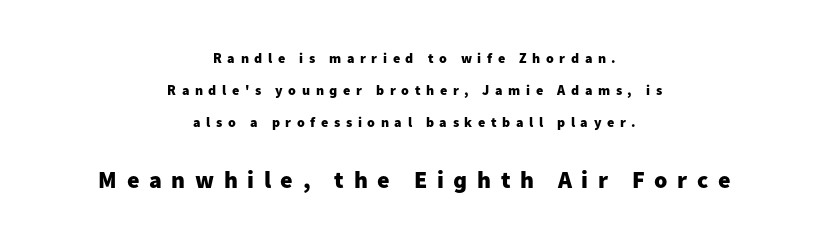
{"italic": "no", "bold": "yes", "underline": "no", "align": "center", "line_spacing": "loose", "line_spacing_ratio": 2.29, "letter_spacing": "wide", "letter_spacing_em": 0.4, "larger_block": "second", "size_ratio": 1.71, "glyph_px": 24}
